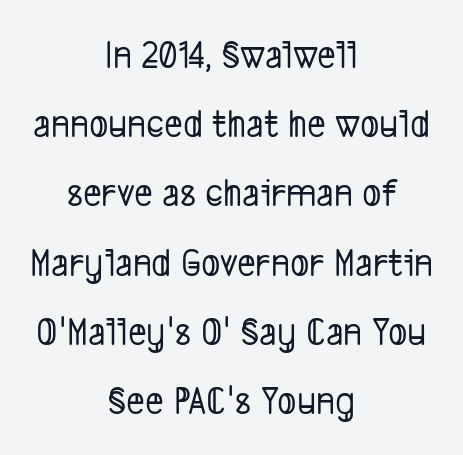
The image shows 40 px condensed sans-serif type; set centered, line spacing 1.73x, normal letter spacing, not underlined; low stroke contrast and a medium x-height.
